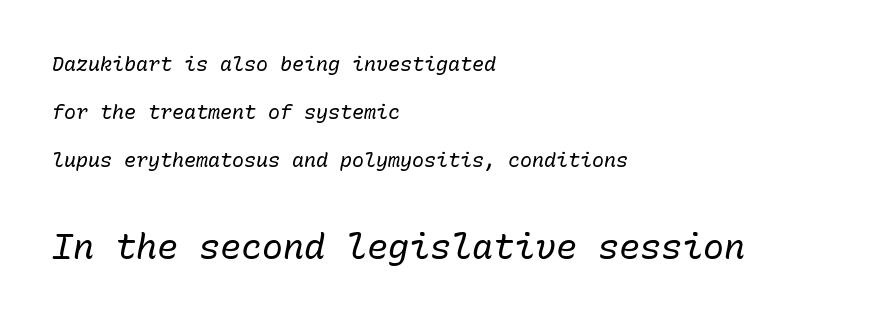
The image shows 35 px regular-weight type, italic (leaning right), monospaced; set left-aligned, loose line spacing (2.41x), normal letter spacing, not underlined; the second (bottom) block is 1.75x larger; low stroke contrast and a medium x-height.
